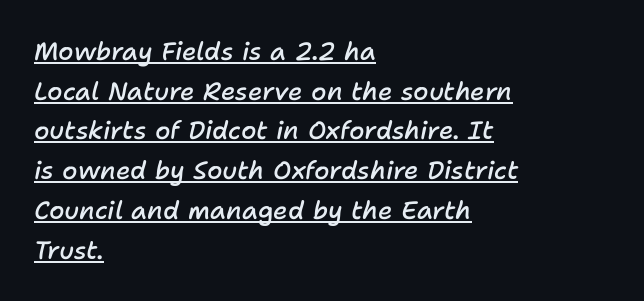
The passage shown is semibold, sitting just below true bold. Which margin do the lines hug? The left one — the right edge is uneven. The rows are spaced the way most documents space them. The rendering applies a slant to the glyphs.
